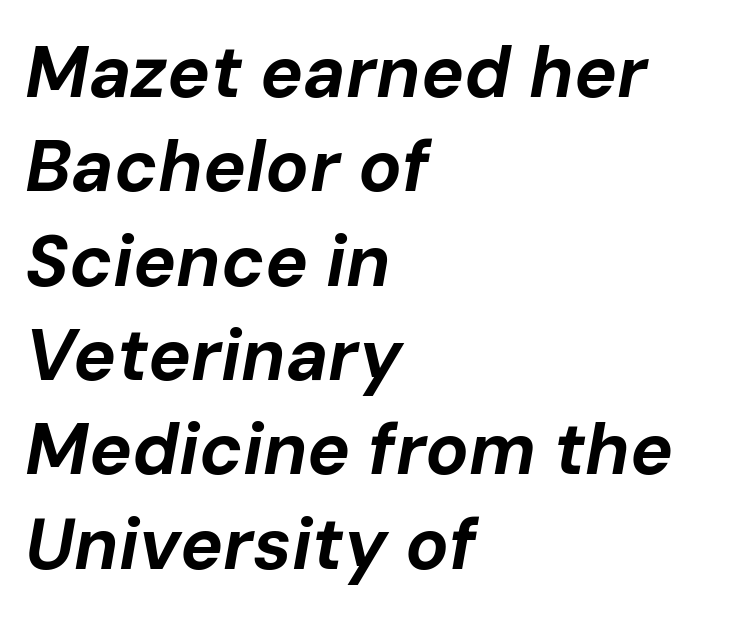
{"italic": "yes", "lean": "right", "slant_degrees": 10, "bold": "yes", "weight": "bold", "width": "normal", "stroke_contrast": "low", "x_height": "medium", "monospaced": "no", "underline": "no", "align": "left", "line_spacing": "normal", "line_spacing_ratio": 1.31, "letter_spacing": "normal", "letter_spacing_em": 0.0, "glyph_px": 72}
